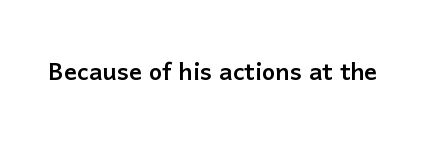
The image shows 32 px sans-serif type, upright; set normal letter spacing, not underlined; low stroke contrast and a medium x-height.
